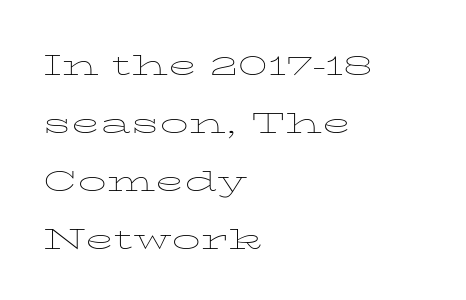
{"italic": "no", "bold": "no", "weight": "thin", "width": "wide", "stroke_contrast": "low", "x_height": "medium", "monospaced": "no", "underline": "no", "align": "left", "line_spacing": "normal", "line_spacing_ratio": 1.53, "letter_spacing": "normal", "letter_spacing_em": 0.0, "glyph_px": 38}
